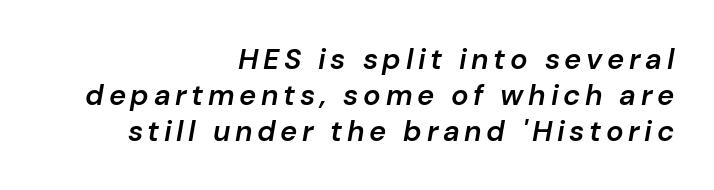
{"italic": "yes", "lean": "right", "slant_degrees": 10, "bold": "semi", "weight": "semibold", "width": "normal", "stroke_contrast": "low", "x_height": "medium", "monospaced": "no", "underline": "no", "align": "right", "line_spacing_ratio": 1.24, "glyph_px": 29}
